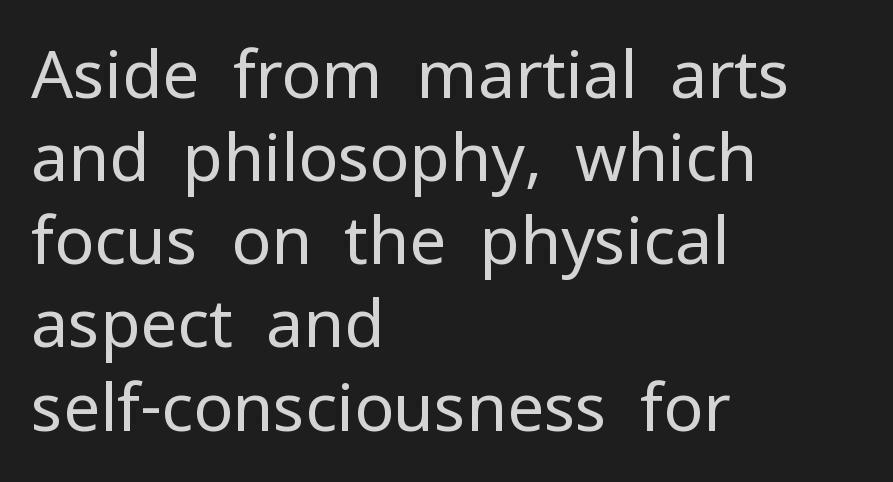
Q: Is the text bold? A: No.
Q: Is the text italic (slanted)? A: No, it is upright.
Q: Is the typeface a serif or a sans-serif typeface? A: Sans-serif.
Q: Is the text underlined? A: No.
Q: How is the paragraph aligned? A: Left-aligned.
Q: Is the spacing between letters normal or unusually wide? A: Normal.
Q: Is the spacing between lines tight, normal or loose? A: Normal.
Q: Width (condensed, normal, or wide)? A: Normal.
Q: Stroke contrast? A: Low.
Q: x-height? A: Medium.
Q: Monospaced? A: No.
